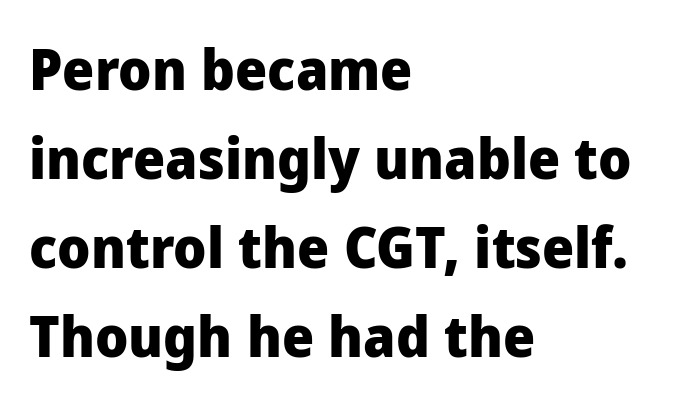
Q: Is the text bold? A: Yes.
Q: Is the text italic (slanted)? A: No, it is upright.
Q: Is the typeface a serif or a sans-serif typeface? A: Sans-serif.
Q: Is the text underlined? A: No.
Q: How is the paragraph aligned? A: Left-aligned.
Q: Is the spacing between letters normal or unusually wide? A: Normal.
Q: Is the spacing between lines tight, normal or loose? A: Normal.
Q: Width (condensed, normal, or wide)? A: Normal.
Q: Stroke contrast? A: Low.
Q: x-height? A: Medium.
Q: Monospaced? A: No.
